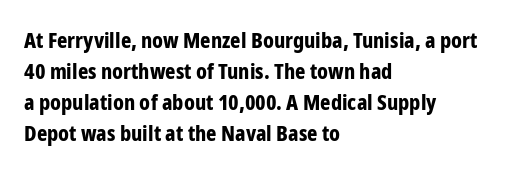
Ordinary non-slanted type is in use. The space between consecutive lines is moderate. The strokes are fattened all the way to bold. No extra tracking has been applied to these lines. Quick note: underline off. The typesetter chose a ragged-right arrangement here.
